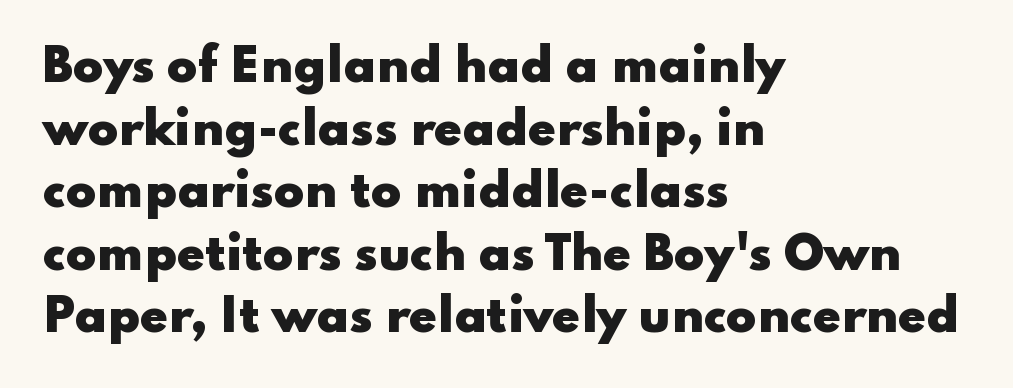
{"serif": "no", "italic": "no", "bold": "yes", "weight": "heavy", "width": "wide", "stroke_contrast": "low", "x_height": "small", "monospaced": "no", "underline": "no", "align": "left", "line_spacing": "normal", "line_spacing_ratio": 1.39, "letter_spacing": "normal", "letter_spacing_em": 0.0, "glyph_px": 45}
